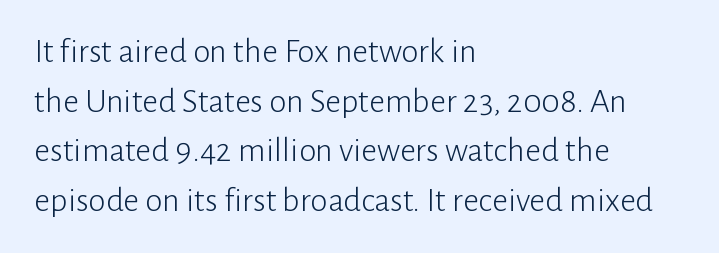
The image shows 35 px light sans-serif type, upright; set left-aligned, normal line spacing (1.42x), normal letter spacing, not underlined; low stroke contrast and a medium x-height.
